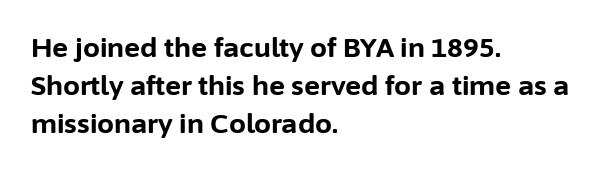
Nothing unusual about the tracking: characters are spaced as the font intends. Glance below the letters and you will spot only blank space. Designer's note — italics off, roman on. Alignment: flush left.
